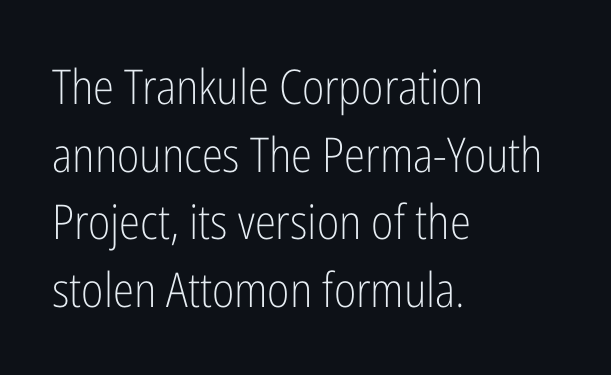
What's the leading like? Ordinary, nothing unusual. What stands out about the letter spacing? Nothing — it is the standard amount. Reading down the block, your eye returns to a fixed left position each line. Descenders hang freely into open space.
